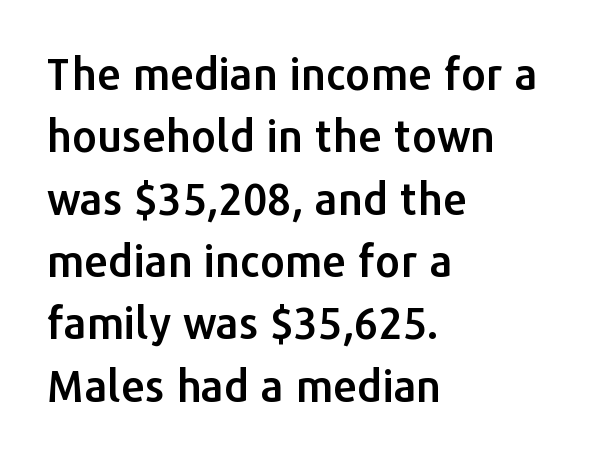
The image shows 43 px sans-serif type, upright; set left-aligned, normal line spacing (1.45x), normal letter spacing, not underlined; low stroke contrast and a medium x-height.
